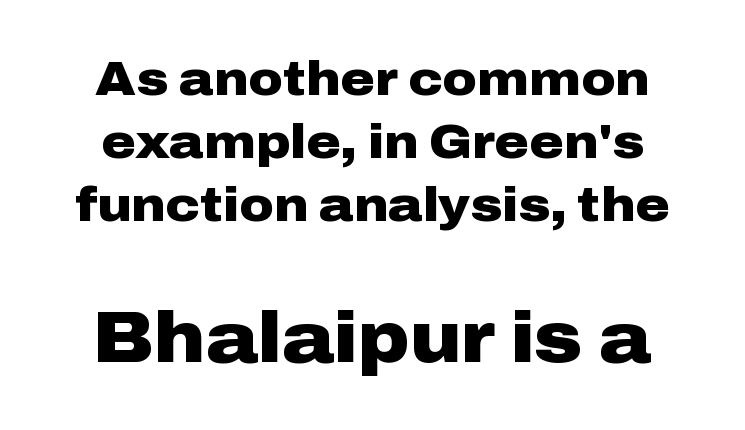
{"serif": "no", "italic": "no", "bold": "yes", "weight": "heavy", "width": "wide", "stroke_contrast": "low", "x_height": "medium", "monospaced": "no", "underline": "no", "line_spacing": "normal", "line_spacing_ratio": 1.34, "letter_spacing": "normal", "letter_spacing_em": 0.0, "larger_block": "second", "size_ratio": 1.51, "glyph_px": 71}
